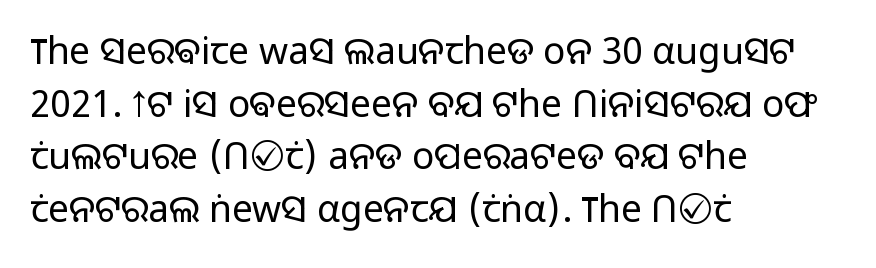
{"serif": "no", "italic": "no", "bold": "no", "weight": "light", "width": "normal", "stroke_contrast": "low", "x_height": "medium", "monospaced": "no", "underline": "no", "align": "left", "line_spacing": "normal", "line_spacing_ratio": 1.42, "letter_spacing": "normal", "letter_spacing_em": 0.0, "glyph_px": 37}
